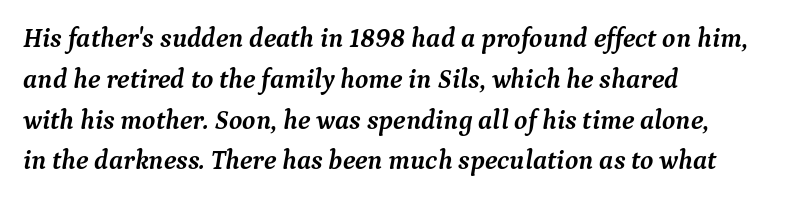
The image shows 27 px bold type, italic (leaning right); set left-aligned, normal line spacing (1.51x), normal letter spacing, not underlined.
